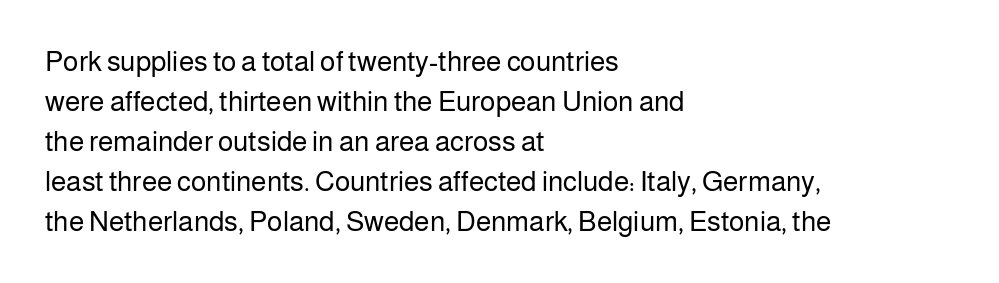
The image shows 28 px regular-weight sans-serif type, upright; set left-aligned, normal line spacing (1.43x), normal letter spacing, not underlined; low stroke contrast and a medium x-height.
